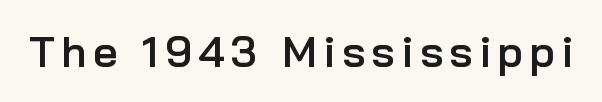
{"serif": "no", "italic": "no", "bold": "semi", "weight": "semibold", "width": "normal", "stroke_contrast": "low", "x_height": "medium", "monospaced": "no", "underline": "no", "glyph_px": 43}
